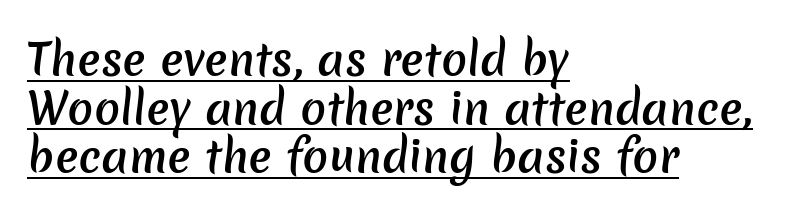
All the whitespace from short lines collects on the right. Underline: present. The font is running at a semibold setting, under full bold. Interline gaps are noticeably narrow in this sample. The type family on display is of the sans-serif kind.
